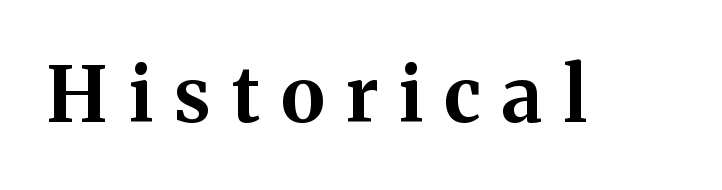
The image shows 76 px bold serif type, upright; set unusually wide letter spacing (+0.28 em), not underlined; medium stroke contrast and a medium x-height.
